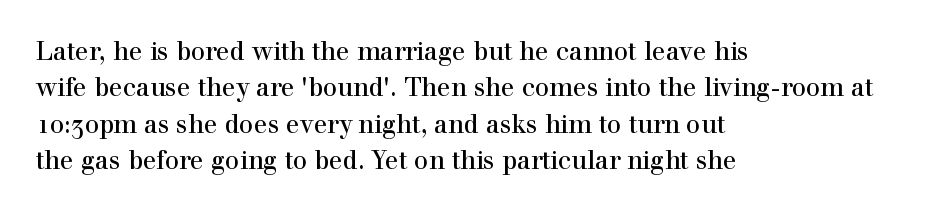
Plain, unruled lines of type. The type is set solid horizontally, with unmodified tracking. Tall strokes in this sample are plumb rather than angled. Regarding leading, the lines here are spaced in the standard way.
